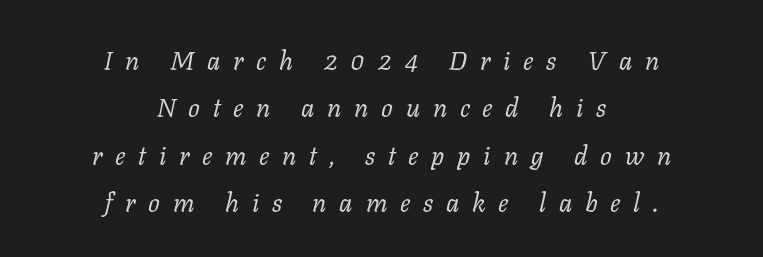
The image shows 26 px text type, italic (leaning right); set centered, line spacing 1.82x, unusually wide letter spacing (+0.49 em), not underlined.
